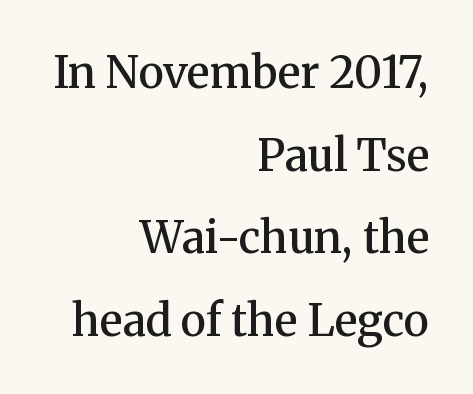
The rendering uses a semibold face; strokes are thickened but not to full bold. Alignment: flush right. If you drew a line through each stem, it would be perfectly vertical. This sample has the flowing, uneven cadence of proportional lettering.
